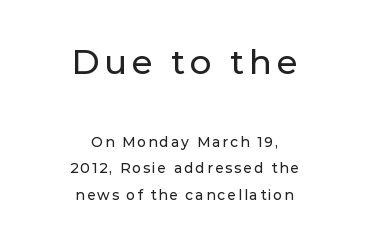
Q: Is the text italic (slanted)? A: No, it is upright.
Q: Is the typeface a serif or a sans-serif typeface? A: Sans-serif.
Q: Is the text underlined? A: No.
Q: How is the paragraph aligned? A: Centered.
Q: Is the spacing between lines tight, normal or loose? A: Loose.
Q: Which block of text is set in a larger size, the first (top) or the second (bottom)? A: The first (top) one.
Q: Width (condensed, normal, or wide)? A: Normal.
Q: Stroke contrast? A: Low.
Q: x-height? A: Medium.
Q: Monospaced? A: No.
